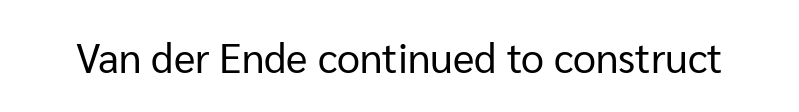
{"serif": "no", "italic": "no", "bold": "no", "weight": "regular", "width": "normal", "stroke_contrast": "low", "x_height": "medium", "monospaced": "no", "underline": "no", "letter_spacing": "normal", "letter_spacing_em": 0.0, "glyph_px": 41}
